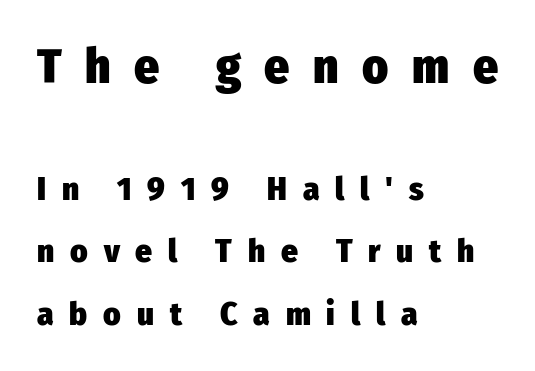
{"serif": "no", "italic": "no", "bold": "yes", "weight": "heavy", "width": "condensed", "stroke_contrast": "low", "x_height": "medium", "monospaced": "no", "underline": "no", "align": "left", "line_spacing_ratio": 1.89, "letter_spacing": "wide", "letter_spacing_em": 0.48, "larger_block": "first", "size_ratio": 1.48, "glyph_px": 49}
